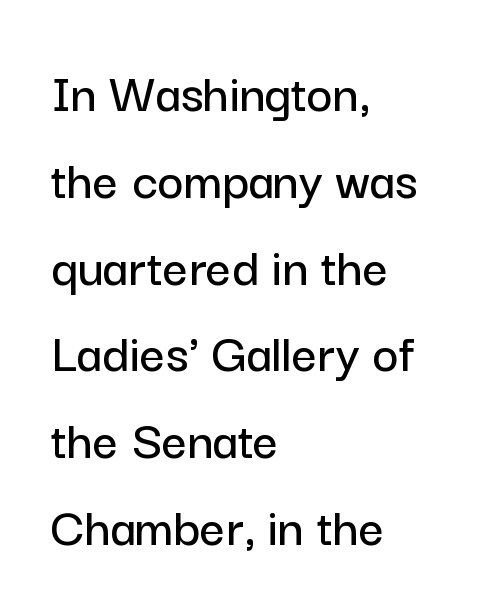
Q: Is the text italic (slanted)? A: No, it is upright.
Q: Is the typeface a serif or a sans-serif typeface? A: Sans-serif.
Q: Is the text underlined? A: No.
Q: How is the paragraph aligned? A: Left-aligned.
Q: Is the spacing between letters normal or unusually wide? A: Normal.
Q: Is the spacing between lines tight, normal or loose? A: Normal.
Q: Width (condensed, normal, or wide)? A: Normal.
Q: Stroke contrast? A: Low.
Q: x-height? A: Medium.
Q: Monospaced? A: No.
